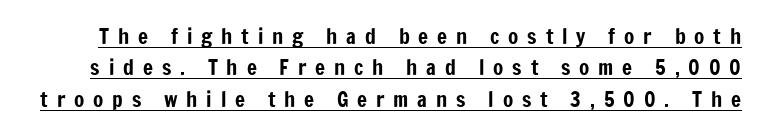
Q: Is the text italic (slanted)? A: No, it is upright.
Q: Is the text underlined? A: Yes.
Q: Is the spacing between letters normal or unusually wide? A: Unusually wide.
Q: Is the spacing between lines tight, normal or loose? A: Normal.
